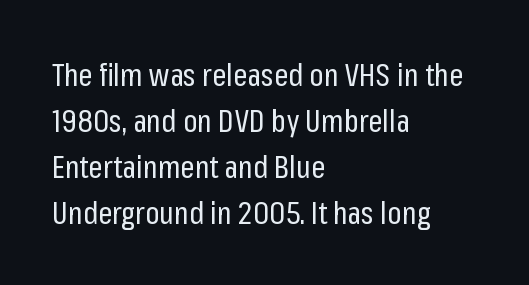
{"serif": "no", "italic": "no", "bold": "no", "weight": "regular", "width": "condensed", "stroke_contrast": "low", "x_height": "medium", "monospaced": "no", "underline": "no", "align": "left", "line_spacing": "normal", "line_spacing_ratio": 1.48, "letter_spacing": "normal", "letter_spacing_em": 0.0, "glyph_px": 31}
